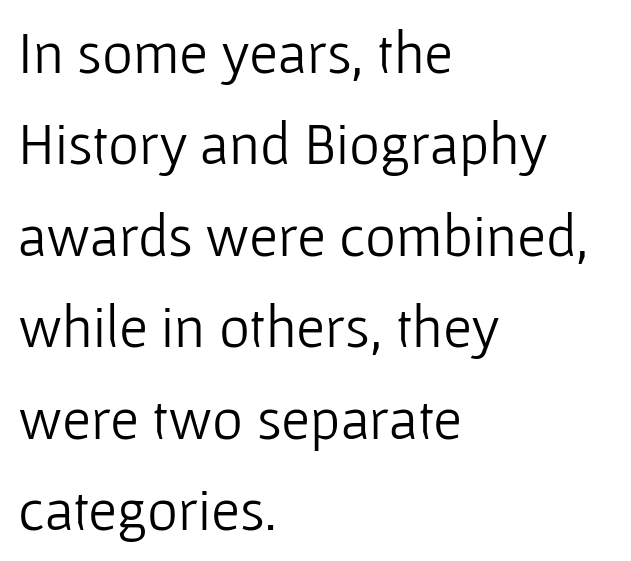
The image shows 59 px light sans-serif type, upright; set left-aligned, normal line spacing (1.55x), normal letter spacing, not underlined; low stroke contrast and a medium x-height.
